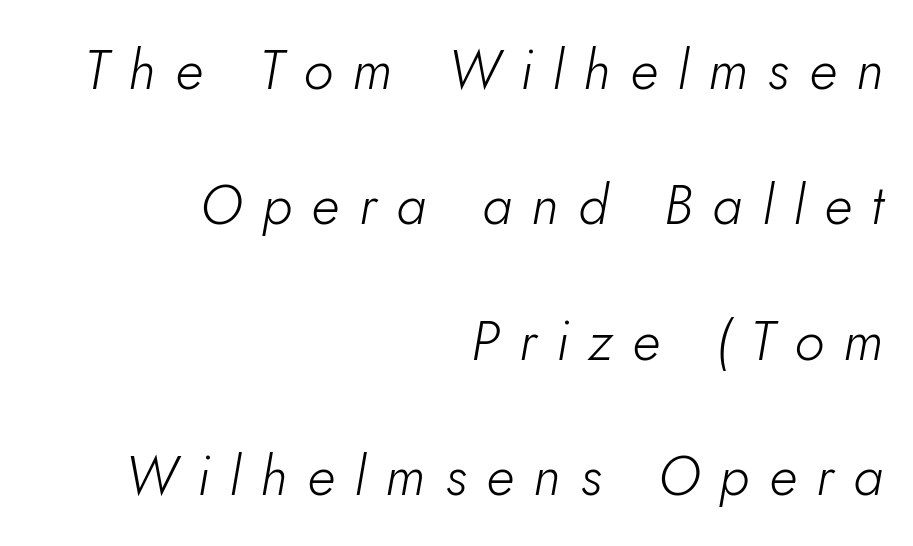
Q: Is the text bold? A: No.
Q: Is the text italic (slanted)? A: Yes, it leans right by about 10 degrees.
Q: Is the text underlined? A: No.
Q: How is the paragraph aligned? A: Right-aligned.
Q: Is the spacing between letters normal or unusually wide? A: Unusually wide.
Q: Is the spacing between lines tight, normal or loose? A: Loose.
Q: Width (condensed, normal, or wide)? A: Normal.
Q: Stroke contrast? A: Low.
Q: x-height? A: Small.
Q: Monospaced? A: No.
